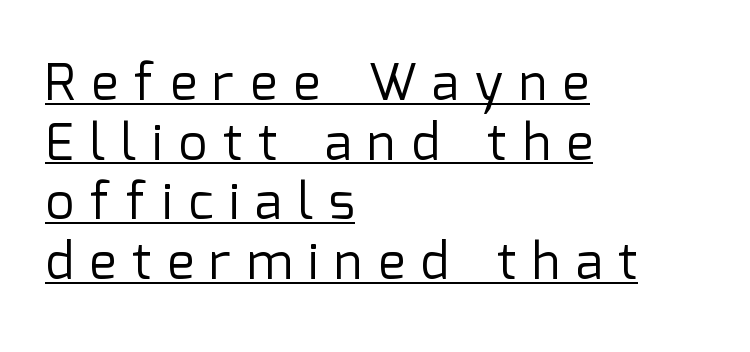
Q: Is the text bold? A: No.
Q: Is the text italic (slanted)? A: No, it is upright.
Q: Is the typeface a serif or a sans-serif typeface? A: Sans-serif.
Q: Is the text underlined? A: Yes.
Q: How is the paragraph aligned? A: Left-aligned.
Q: Is the spacing between letters normal or unusually wide? A: Unusually wide.
Q: Width (condensed, normal, or wide)? A: Normal.
Q: Stroke contrast? A: Low.
Q: x-height? A: Medium.
Q: Monospaced? A: No.
